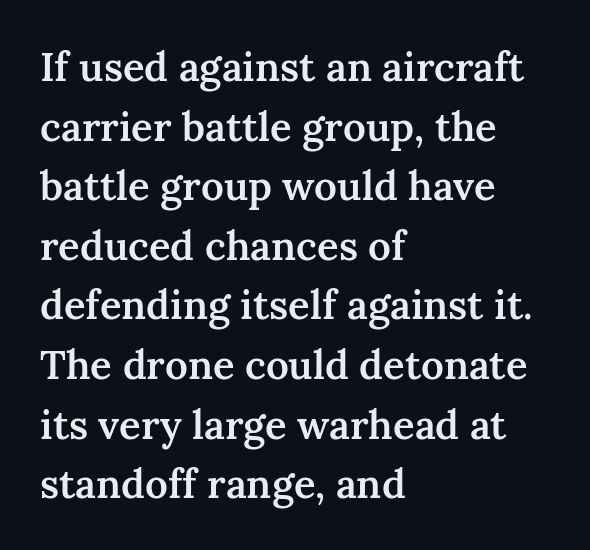
Q: Is the text bold? A: Semi-bold.
Q: Is the text italic (slanted)? A: No, it is upright.
Q: Is the typeface a serif or a sans-serif typeface? A: Serif.
Q: Is the text underlined? A: No.
Q: How is the paragraph aligned? A: Left-aligned.
Q: Is the spacing between letters normal or unusually wide? A: Normal.
Q: Is the spacing between lines tight, normal or loose? A: Normal.
Q: Width (condensed, normal, or wide)? A: Normal.
Q: Stroke contrast? A: Medium.
Q: x-height? A: Medium.
Q: Monospaced? A: No.
